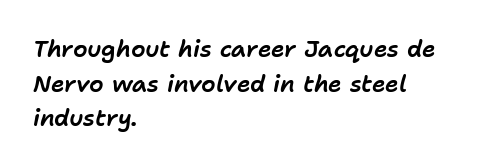
The image shows 23 px text type, italic (leaning right); set left-aligned, normal line spacing (1.51x), normal letter spacing, not underlined.
